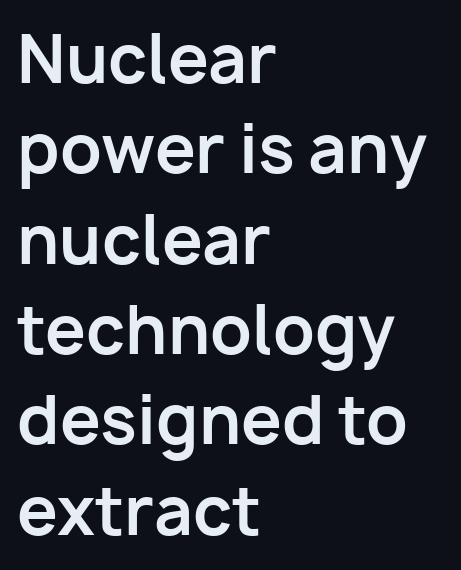
Typesetter's note: full bold, strokes at maximum text heaviness. The typeface chosen for these lines omits serifs. Descender tails drop into unmarked territory. Characters follow at the spacing the type designer built in.
